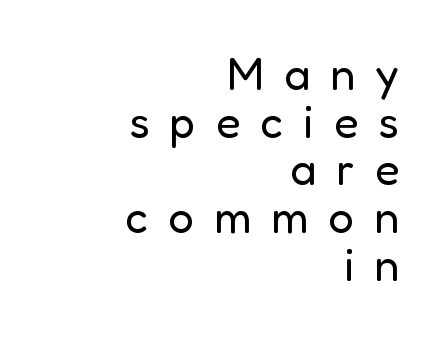
Q: Is the text bold? A: No.
Q: Is the text italic (slanted)? A: No, it is upright.
Q: Is the typeface a serif or a sans-serif typeface? A: Sans-serif.
Q: Is the text underlined? A: No.
Q: How is the paragraph aligned? A: Right-aligned.
Q: Is the spacing between letters normal or unusually wide? A: Unusually wide.
Q: Is the spacing between lines tight, normal or loose? A: Tight.
Q: Width (condensed, normal, or wide)? A: Normal.
Q: Stroke contrast? A: Low.
Q: x-height? A: Medium.
Q: Monospaced? A: No.
